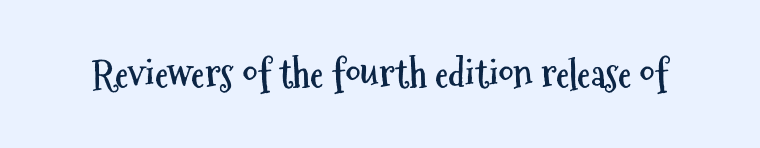
Tracking here is standard; glyphs follow each other at the usual distance. A typesetter would call this proportional, since set widths differ per character. Anything drawn beneath the words? Only blank space. Style check: upright. Are there feet on the stems? There aren't — it's a sans. Thick stems and heavy bowls — unmistakably bold.
